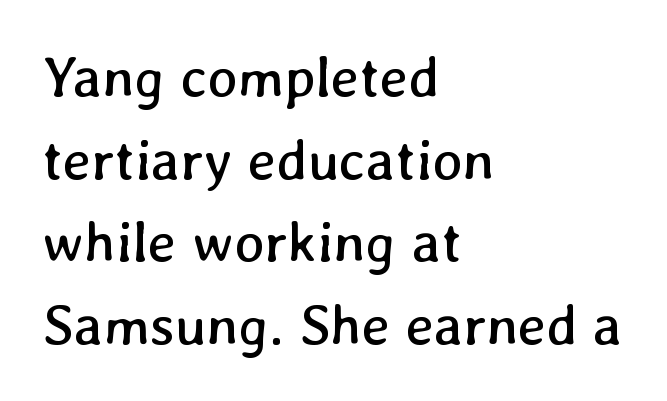
Think standard paragraph weight, or any step lighter than that. The tracking reads as untouched default to a designer's eye. Proportional: the letters do not fall into vertical columns. Notice how the passage keeps a crisp vertical edge on the left only. Leading: standard.
